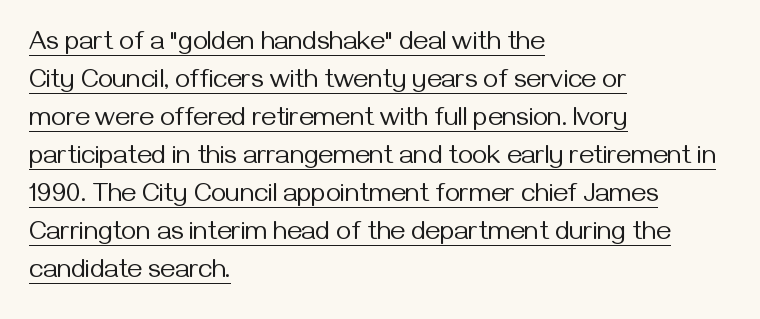
The characters are drawn with everyday or finer stroke widths. Reading down the block, your eye returns to a fixed left position each line. This rendering leaves character spacing at its baseline value. In designer terms, the underline attribute is active on this setting. Posture: straight, roman, zero tilt. The rendering uses a moderate line-height, typical for paragraphs.
